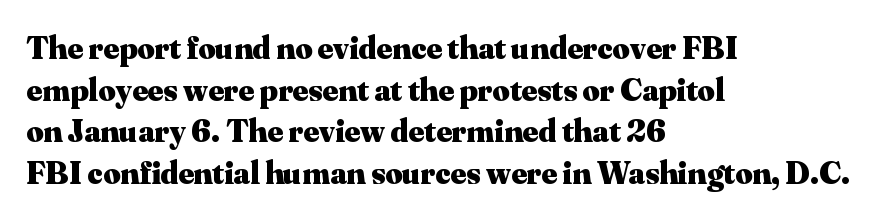
The image shows 33 px heavy serif type, upright; set left-aligned, normal line spacing (1.26x), normal letter spacing, not underlined; medium stroke contrast and a small x-height.
